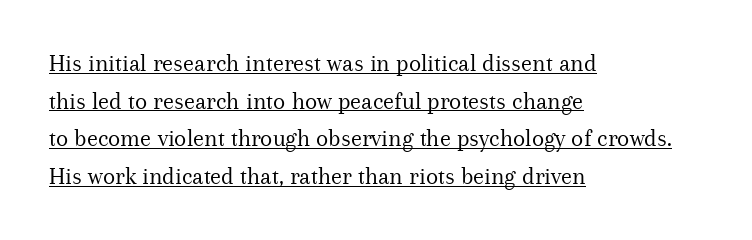
{"italic": "no", "bold": "no", "underline": "yes", "align": "left", "line_spacing": "normal", "line_spacing_ratio": 1.51, "letter_spacing": "normal", "letter_spacing_em": 0.0, "glyph_px": 25}
